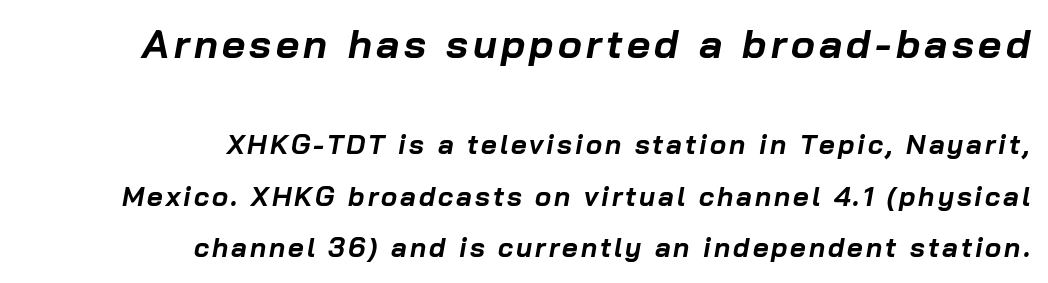
The image shows 40 px bold type, italic (leaning right); set right-aligned, loose line spacing (1.92x), not underlined; the first (top) block is 1.48x larger; low stroke contrast and a medium x-height.
